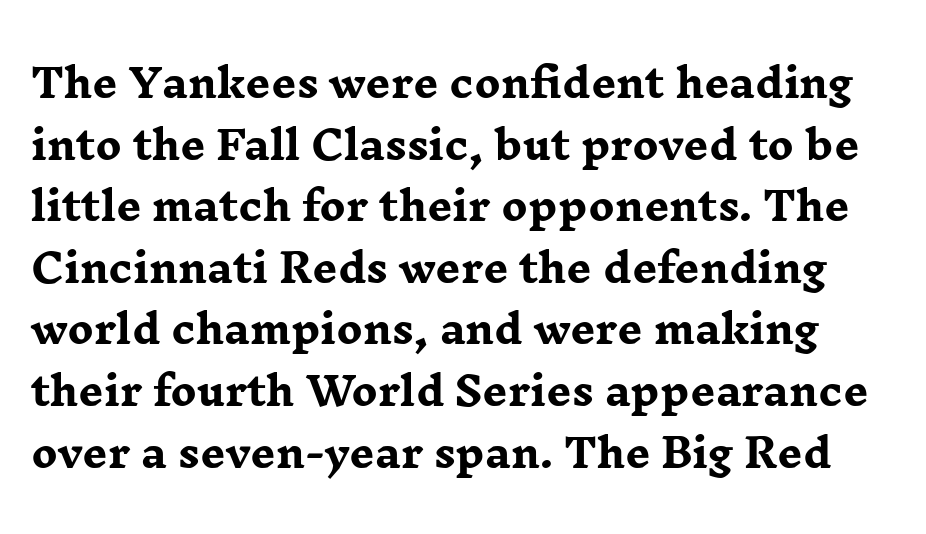
The image shows 39 px heavy, wide serif type, upright; set normal line spacing (1.58x), normal letter spacing, not underlined; low stroke contrast and a medium x-height.
